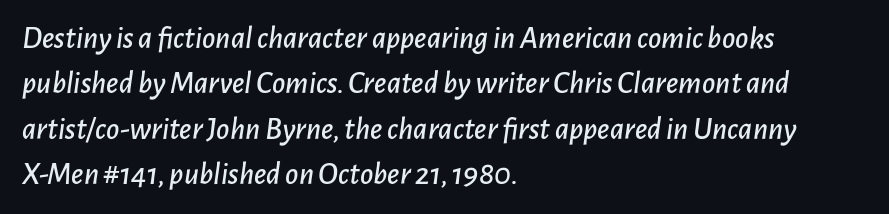
{"italic": "yes", "lean": "right", "slant_degrees": 7, "width": "normal", "stroke_contrast": "low", "x_height": "medium", "monospaced": "no", "underline": "no", "align": "left", "line_spacing": "normal", "line_spacing_ratio": 1.42, "letter_spacing": "normal", "letter_spacing_em": 0.0, "glyph_px": 32}
